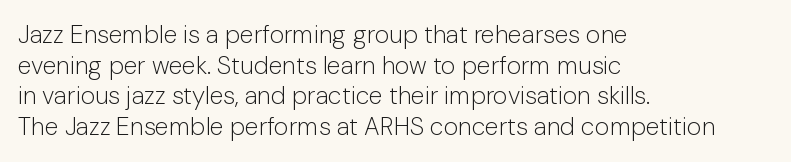
Q: Is the text bold? A: No.
Q: Is the text italic (slanted)? A: No, it is upright.
Q: Is the text underlined? A: No.
Q: How is the paragraph aligned? A: Left-aligned.
Q: Is the spacing between letters normal or unusually wide? A: Normal.
